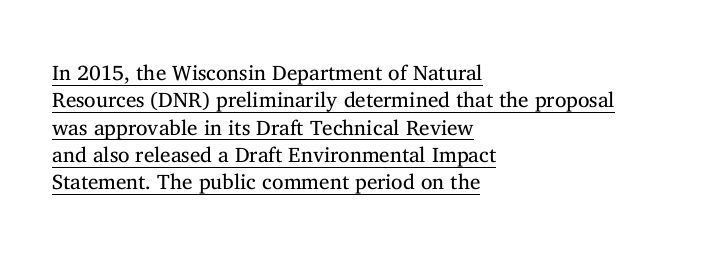
The passage shown is not bold in any degree. Typeset ragged right — the left edge is the straight one. Underlining? Definitely there. The face used here is rendered with its standard letterfit.
